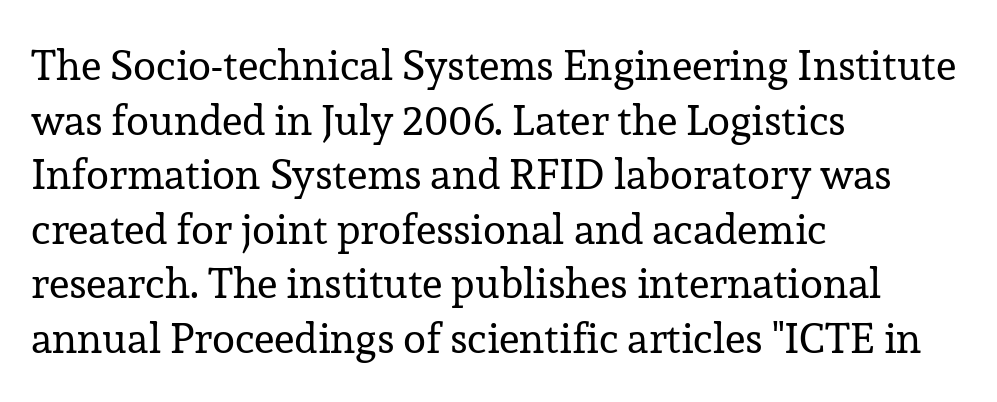
{"serif": "yes", "italic": "no", "bold": "no", "weight": "regular", "width": "normal", "stroke_contrast": "low", "x_height": "medium", "monospaced": "no", "underline": "no", "align": "left", "line_spacing": "normal", "line_spacing_ratio": 1.3, "letter_spacing": "normal", "letter_spacing_em": 0.0, "glyph_px": 42}
